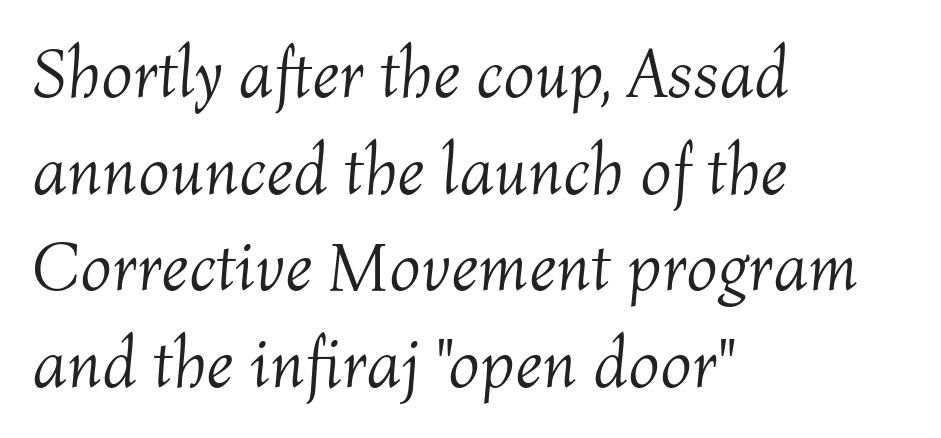
{"italic": "yes", "lean": "right", "slant_degrees": 4, "bold": "no", "weight": "light", "width": "normal", "stroke_contrast": "medium", "x_height": "medium", "monospaced": "no", "underline": "no", "align": "left", "line_spacing": "normal", "line_spacing_ratio": 1.4, "letter_spacing": "normal", "letter_spacing_em": 0.0, "glyph_px": 69}
